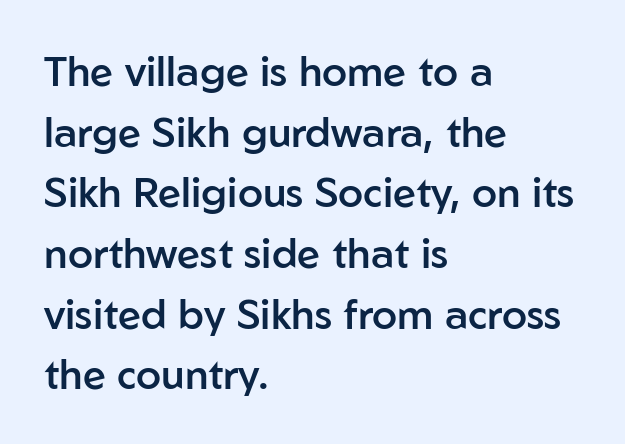
Q: Is the text bold? A: Semi-bold.
Q: Is the text italic (slanted)? A: No, it is upright.
Q: Is the typeface a serif or a sans-serif typeface? A: Sans-serif.
Q: Is the text underlined? A: No.
Q: How is the paragraph aligned? A: Left-aligned.
Q: Is the spacing between letters normal or unusually wide? A: Normal.
Q: Is the spacing between lines tight, normal or loose? A: Normal.
Q: Width (condensed, normal, or wide)? A: Normal.
Q: Stroke contrast? A: Low.
Q: x-height? A: Medium.
Q: Monospaced? A: No.
